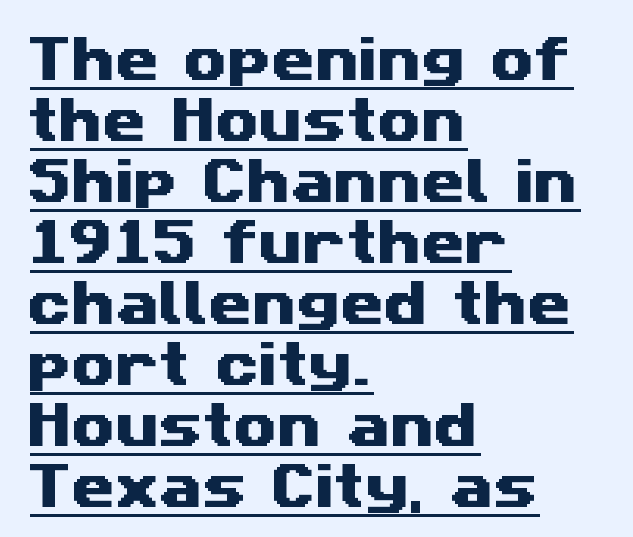
The image shows 50 px wide sans-serif type; set left-aligned, line spacing 1.22x, normal letter spacing, underlined; medium stroke contrast and a medium x-height.
